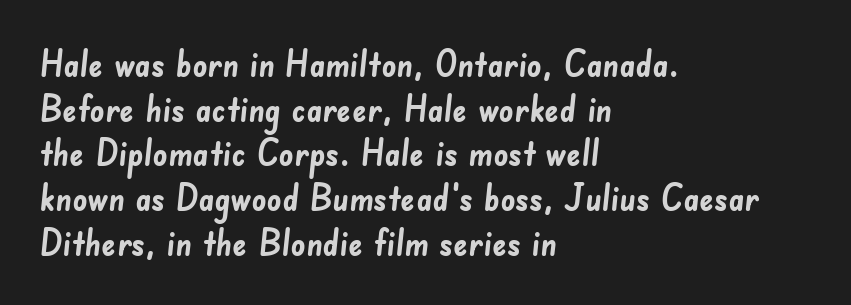
{"serif": "no", "bold": "yes", "weight": "semibold", "width": "normal", "stroke_contrast": "low", "x_height": "small", "monospaced": "no", "underline": "no", "align": "left", "line_spacing_ratio": 1.24, "letter_spacing": "normal", "letter_spacing_em": 0.0, "glyph_px": 36}
